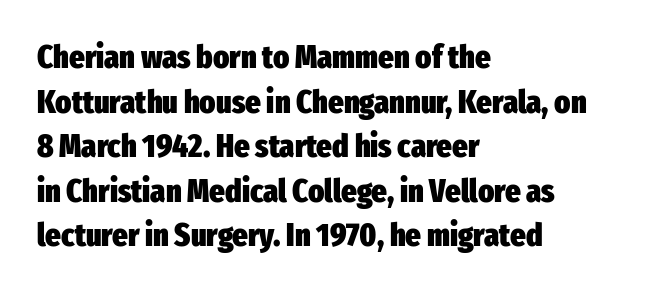
Q: Is the text bold? A: Yes.
Q: Is the text italic (slanted)? A: No, it is upright.
Q: Is the typeface a serif or a sans-serif typeface? A: Sans-serif.
Q: Is the text underlined? A: No.
Q: How is the paragraph aligned? A: Left-aligned.
Q: Is the spacing between letters normal or unusually wide? A: Normal.
Q: Is the spacing between lines tight, normal or loose? A: Normal.
Q: Width (condensed, normal, or wide)? A: Condensed.
Q: Stroke contrast? A: Low.
Q: x-height? A: Medium.
Q: Monospaced? A: No.
